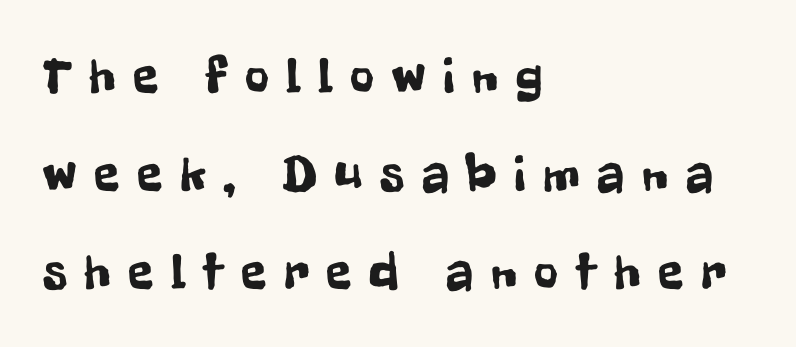
The image shows 52 px condensed sans-serif type, upright; set left-aligned, line spacing 1.88x, unusually wide letter spacing (+0.34 em), not underlined; low stroke contrast and a medium x-height.
